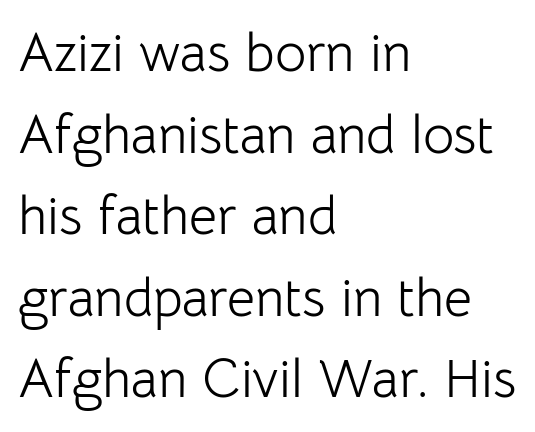
Stroke thickness stays within the range of a standard reading face or lighter. If you measured baseline to baseline, you'd find a middling distance. The glyphs in this specimen are sans serif. Default kerning and tracking; the words read as compact shapes. When letters stand straight like this, we call the style roman or upright.
